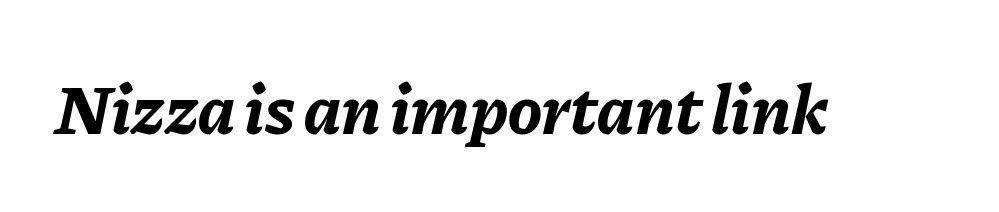
The zone under the glyphs is completely vacant. Spacing verdict: proportional, widths tailored to each character. Plenty of ink on the page — the face is bold. In terms of letterspacing, this is plain default setting.
